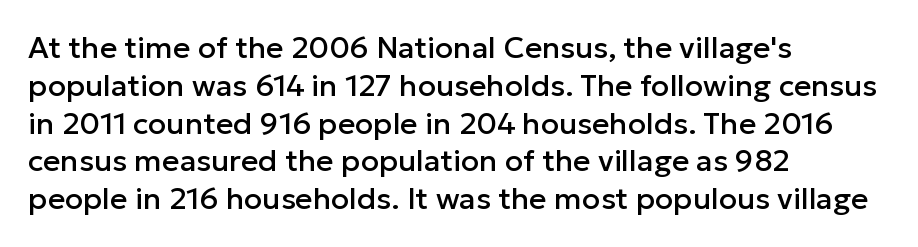
Q: Is the text italic (slanted)? A: No, it is upright.
Q: Is the typeface a serif or a sans-serif typeface? A: Sans-serif.
Q: Is the text underlined? A: No.
Q: How is the paragraph aligned? A: Left-aligned.
Q: Is the spacing between letters normal or unusually wide? A: Normal.
Q: Is the spacing between lines tight, normal or loose? A: Normal.
Q: Width (condensed, normal, or wide)? A: Normal.
Q: Stroke contrast? A: Low.
Q: x-height? A: Medium.
Q: Monospaced? A: No.
